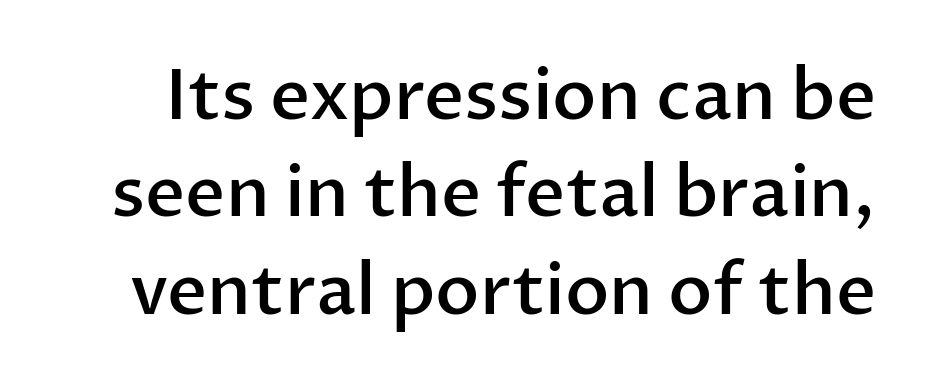
Q: Is the text bold? A: Semi-bold.
Q: Is the text italic (slanted)? A: No, it is upright.
Q: Is the typeface a serif or a sans-serif typeface? A: Sans-serif.
Q: Is the text underlined? A: No.
Q: Is the spacing between letters normal or unusually wide? A: Normal.
Q: Is the spacing between lines tight, normal or loose? A: Normal.
Q: Width (condensed, normal, or wide)? A: Normal.
Q: Stroke contrast? A: Low.
Q: x-height? A: Medium.
Q: Monospaced? A: No.
